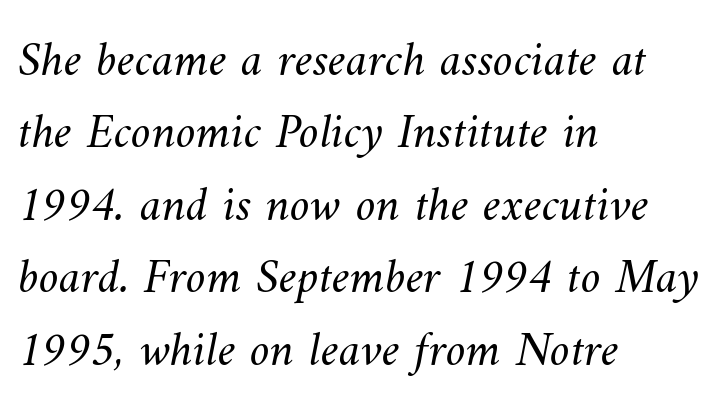
Q: Is the text bold? A: No.
Q: Is the text underlined? A: No.
Q: How is the paragraph aligned? A: Left-aligned.
Q: Is the spacing between letters normal or unusually wide? A: Normal.
Q: Is the spacing between lines tight, normal or loose? A: Normal.
Q: Width (condensed, normal, or wide)? A: Normal.
Q: Stroke contrast? A: Medium.
Q: x-height? A: Small.
Q: Monospaced? A: No.
